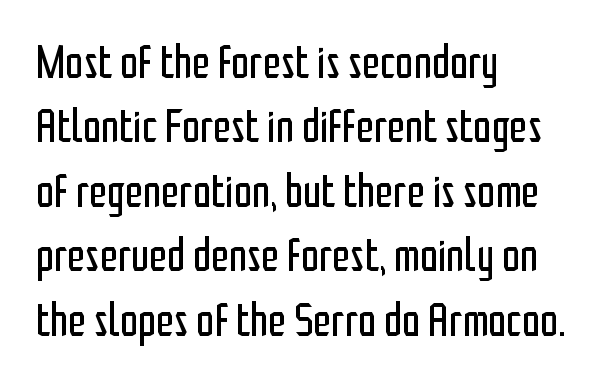
The image shows 46 px regular-weight, condensed sans-serif type, upright; set left-aligned, normal line spacing (1.4x), normal letter spacing, not underlined; low stroke contrast and a medium x-height.
